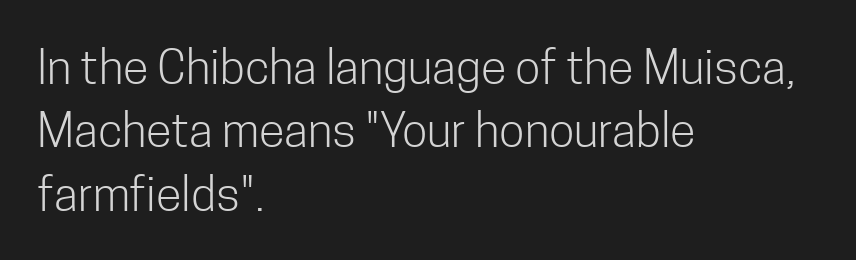
Q: Is the text bold? A: No.
Q: Is the text italic (slanted)? A: No, it is upright.
Q: Is the typeface a serif or a sans-serif typeface? A: Sans-serif.
Q: Is the text underlined? A: No.
Q: How is the paragraph aligned? A: Left-aligned.
Q: Is the spacing between letters normal or unusually wide? A: Normal.
Q: Is the spacing between lines tight, normal or loose? A: Normal.
Q: Width (condensed, normal, or wide)? A: Condensed.
Q: Stroke contrast? A: Low.
Q: x-height? A: Medium.
Q: Monospaced? A: No.
